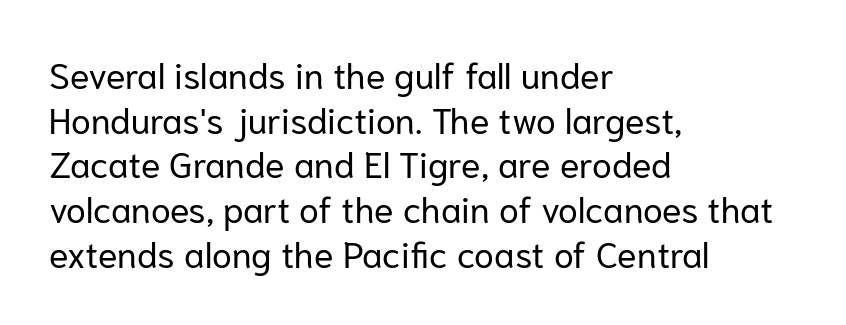
Q: Is the text bold? A: No.
Q: Is the text italic (slanted)? A: No, it is upright.
Q: Is the typeface a serif or a sans-serif typeface? A: Sans-serif.
Q: Is the text underlined? A: No.
Q: How is the paragraph aligned? A: Left-aligned.
Q: Is the spacing between letters normal or unusually wide? A: Normal.
Q: Width (condensed, normal, or wide)? A: Normal.
Q: Stroke contrast? A: Low.
Q: x-height? A: Medium.
Q: Monospaced? A: No.
